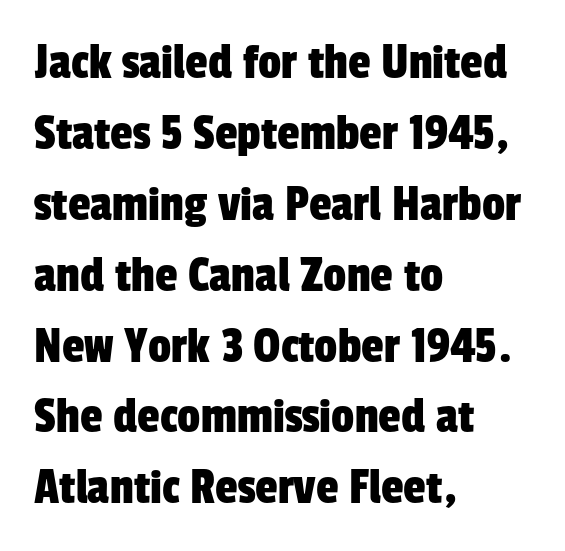
The rendering keeps characters at their native spacing. Are there feet on the stems? There aren't — it's a sans. Leftover space on each line is placed entirely after the last word. The face used here is proportionally spaced, like ordinary book or web type. The block of text has a typical density, with ordinary space between rows.
